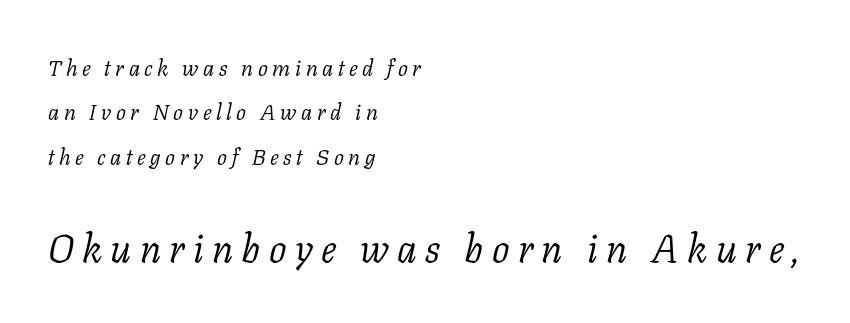
{"serif": "yes", "italic": "yes", "lean": "right", "slant_degrees": 11, "bold": "no", "weight": "light", "width": "normal", "stroke_contrast": "low", "x_height": "medium", "monospaced": "no", "underline": "no", "align": "left", "line_spacing": "loose", "line_spacing_ratio": 2.02, "letter_spacing": "wide", "letter_spacing_em": 0.21, "larger_block": "second", "size_ratio": 1.77, "glyph_px": 39}
